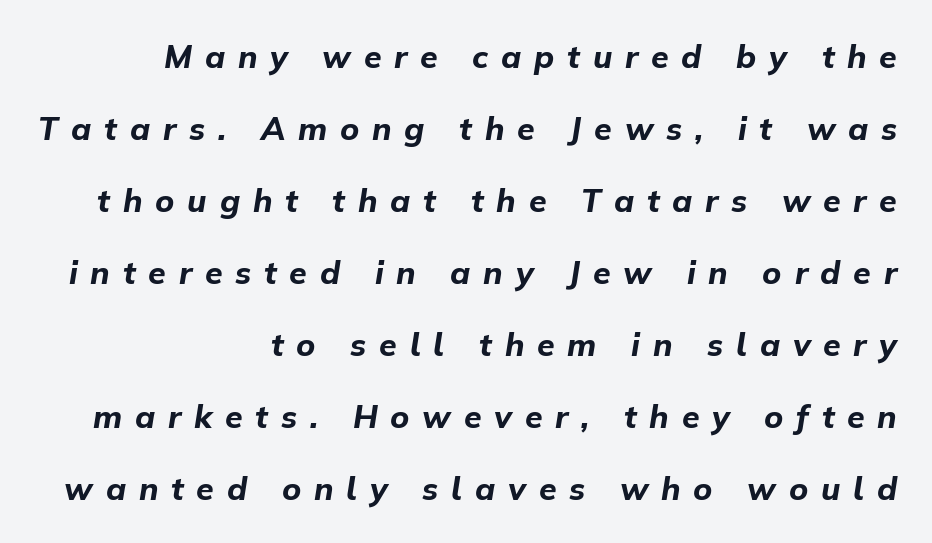
The image shows 32 px bold type, italic (leaning right); set right-aligned, loose line spacing (2.25x), unusually wide letter spacing (+0.4 em), not underlined; low stroke contrast and a medium x-height.
